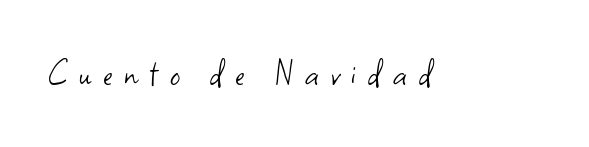
{"serif": "no", "bold": "no", "weight": "light", "width": "normal", "stroke_contrast": "low", "x_height": "small", "monospaced": "no", "underline": "no", "letter_spacing": "wide", "letter_spacing_em": 0.29, "glyph_px": 40}
